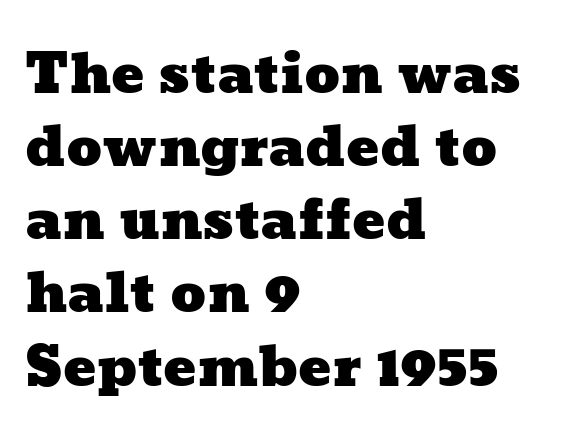
The image shows 55 px wide type; set left-aligned, normal line spacing (1.33x), normal letter spacing, not underlined; low stroke contrast and a medium x-height.
